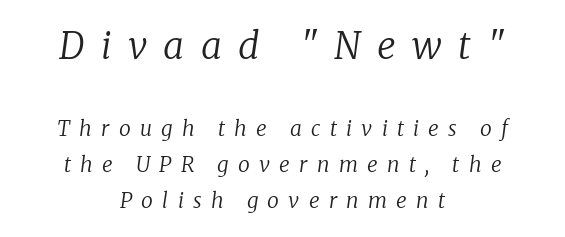
The image shows 37 px regular-weight serif type, italic (leaning right); set centered, line spacing 1.72x, unusually wide letter spacing (+0.44 em), not underlined; the first (top) block is 1.76x larger; low stroke contrast and a medium x-height.
